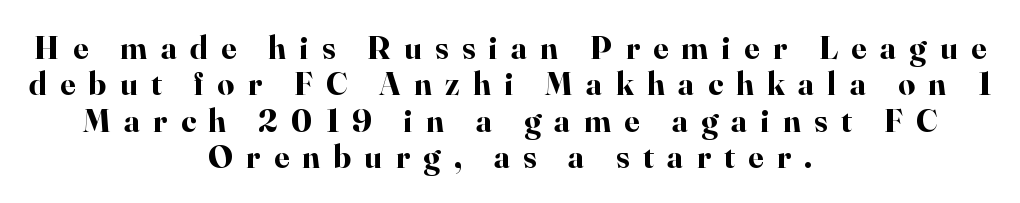
Q: Is the text bold? A: Yes.
Q: Is the text italic (slanted)? A: No, it is upright.
Q: Is the typeface a serif or a sans-serif typeface? A: Serif.
Q: Is the text underlined? A: No.
Q: How is the paragraph aligned? A: Centered.
Q: Is the spacing between letters normal or unusually wide? A: Unusually wide.
Q: Is the spacing between lines tight, normal or loose? A: Tight.
Q: Width (condensed, normal, or wide)? A: Normal.
Q: Stroke contrast? A: High.
Q: x-height? A: Small.
Q: Monospaced? A: No.
